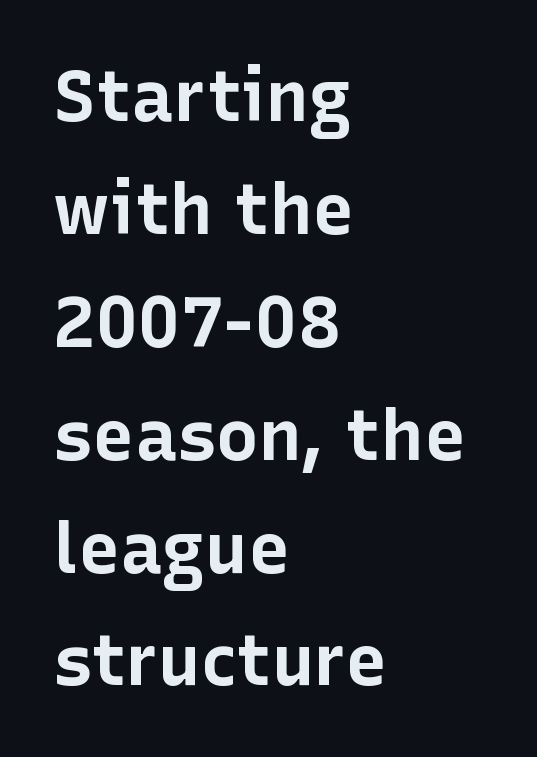
Note the varied advance widths — an 'i' is clearly narrower than an 'm'. Unmarked baselines from the first word to the last. Is the letter spacing exaggerated? No — it looks like the ordinary default. Leading matches the norm, producing a regular column. The passage is arranged the way most books set body copy — flush left. A full-strength bold gives these letters their thick strokes.
